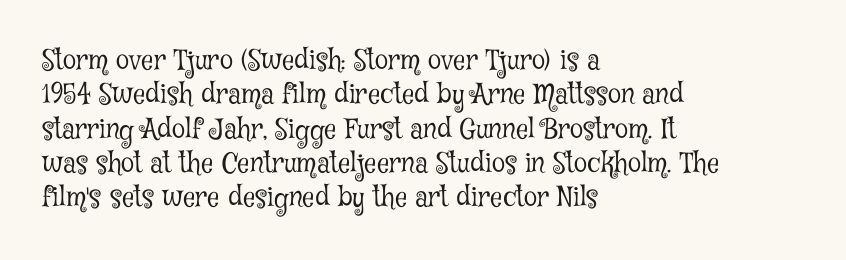
Q: Is the text bold? A: No.
Q: Is the text italic (slanted)? A: No, it is upright.
Q: Is the text underlined? A: No.
Q: How is the paragraph aligned? A: Left-aligned.
Q: Is the spacing between letters normal or unusually wide? A: Normal.
Q: Is the spacing between lines tight, normal or loose? A: Normal.
